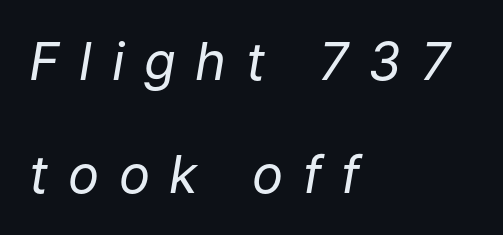
{"italic": "yes", "lean": "right", "slant_degrees": 9, "bold": "no", "weight": "regular", "width": "normal", "stroke_contrast": "low", "x_height": "medium", "monospaced": "no", "underline": "no", "align": "left", "line_spacing": "loose", "line_spacing_ratio": 2.17, "letter_spacing": "wide", "letter_spacing_em": 0.38, "glyph_px": 52}
